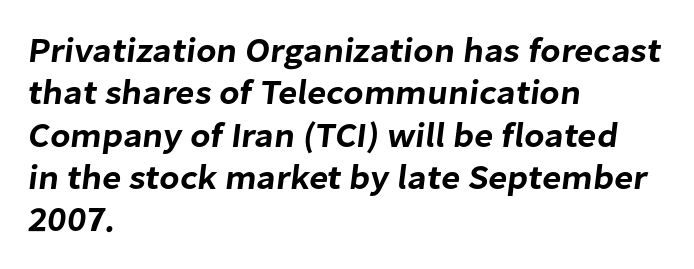
Q: Is the typeface a serif or a sans-serif typeface? A: Sans-serif.
Q: Is the text underlined? A: No.
Q: How is the paragraph aligned? A: Left-aligned.
Q: Is the spacing between letters normal or unusually wide? A: Normal.
Q: Width (condensed, normal, or wide)? A: Normal.
Q: Stroke contrast? A: Low.
Q: x-height? A: Medium.
Q: Monospaced? A: No.
